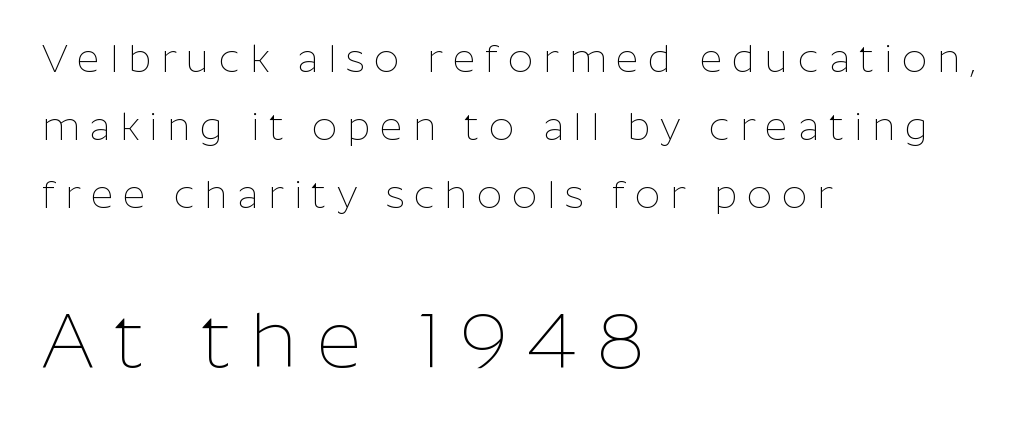
Each row of text sits above clean, open space. You can tell it's not italic because the verticals are truly vertical. These lines are set flush left with a ragged right edge. The face used here appears at its bigger size in the lower chunk.
